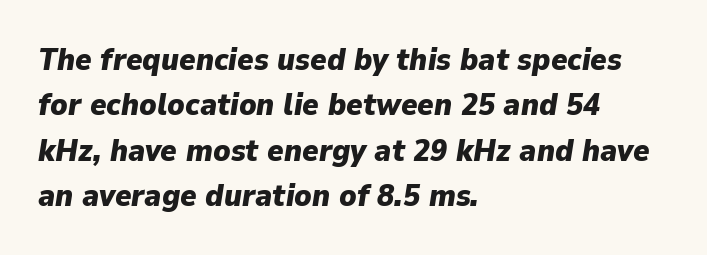
Q: Is the text bold? A: Yes.
Q: Is the text italic (slanted)? A: Yes, it leans right by about 9 degrees.
Q: Is the text underlined? A: No.
Q: How is the paragraph aligned? A: Left-aligned.
Q: Is the spacing between letters normal or unusually wide? A: Normal.
Q: Is the spacing between lines tight, normal or loose? A: Normal.
Q: Width (condensed, normal, or wide)? A: Normal.
Q: Stroke contrast? A: Low.
Q: x-height? A: Medium.
Q: Monospaced? A: No.
